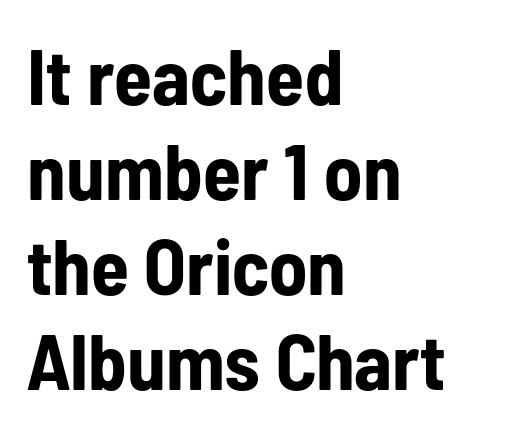
Teacher's note: observe the even left margin — that is flush-left alignment. Underlining? Definitely not there. What kind of face is this? One without serifs — a sans. Strong, thick strokes mark this as bold type. Is the letter spacing exaggerated? No — it looks like the ordinary default. The letters advance in unequal steps, a hallmark of proportional type.
